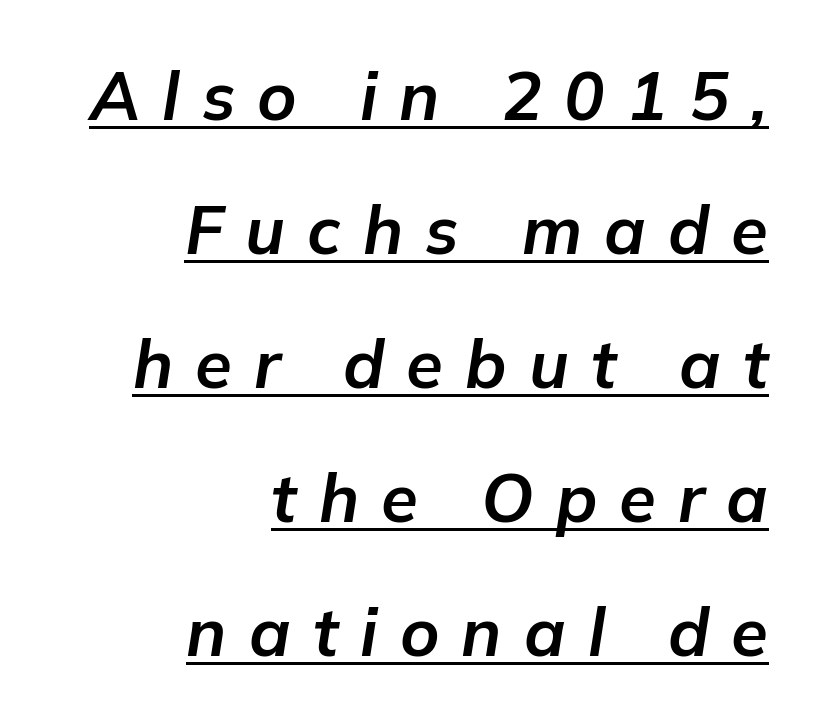
{"italic": "yes", "lean": "right", "slant_degrees": 9, "bold": "yes", "weight": "bold", "width": "normal", "stroke_contrast": "low", "x_height": "medium", "monospaced": "no", "underline": "yes", "align": "right", "line_spacing": "loose", "line_spacing_ratio": 2.0, "letter_spacing": "wide", "letter_spacing_em": 0.33, "glyph_px": 67}
